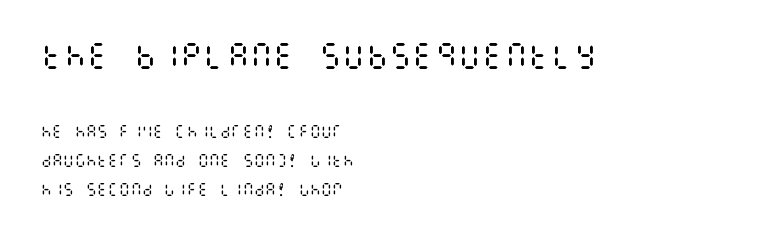
{"italic": "no", "bold": "no", "weight": "regular", "width": "condensed", "stroke_contrast": "medium", "x_height": "large", "underline": "no", "align": "left", "line_spacing": "loose", "line_spacing_ratio": 2.06, "letter_spacing": "normal", "letter_spacing_em": 0.0, "larger_block": "first", "size_ratio": 2.07, "glyph_px": 29}
